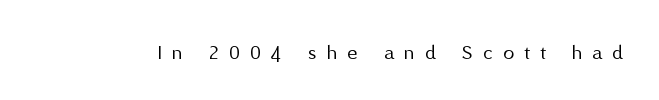
{"italic": "no", "bold": "no", "underline": "no", "letter_spacing": "wide", "letter_spacing_em": 0.46, "glyph_px": 22}
